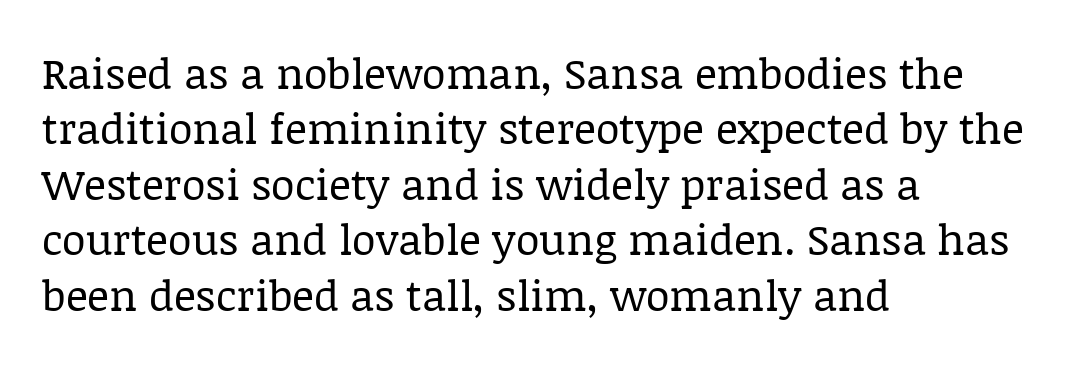
The typeface has the unassuming heft of standard copy or less. Short note: letters normally spaced. Short and long lines alike share a common starting point at left. Compared with typical paragraphs, the rows here are spaced about the same. Are there feet on the stems? There are — it's a serif.
